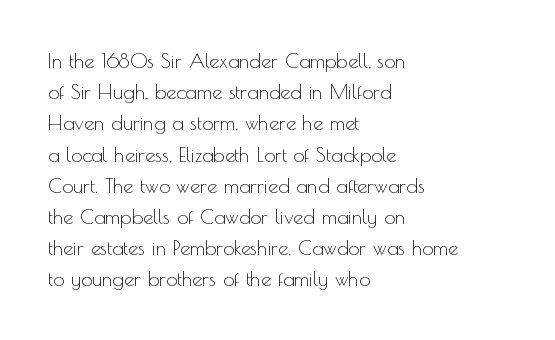
Between one letter and the next there's only the usual sliver of space. Letters rest on an invisible, unmarked baseline. Does the copy run flush right? No — it runs flush left. Nothing heavy about these letters — not bold at all.
